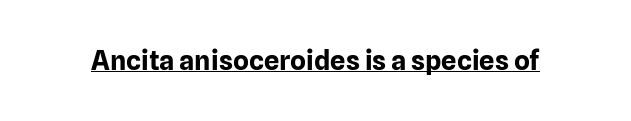
Q: Is the text bold? A: Yes.
Q: Is the text italic (slanted)? A: No, it is upright.
Q: Is the text underlined? A: Yes.
Q: Is the spacing between letters normal or unusually wide? A: Normal.
